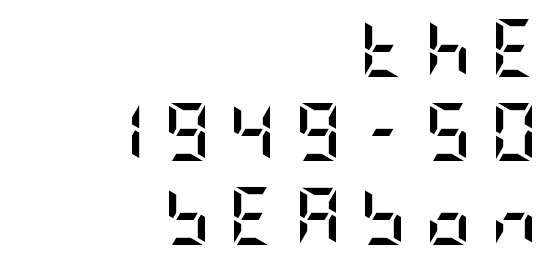
{"serif": "no", "italic": "no", "bold": "yes", "weight": "semibold", "width": "condensed", "stroke_contrast": "low", "x_height": "large", "underline": "no", "align": "right", "line_spacing": "normal", "line_spacing_ratio": 1.45, "letter_spacing": "wide", "letter_spacing_em": 0.31, "glyph_px": 58}
